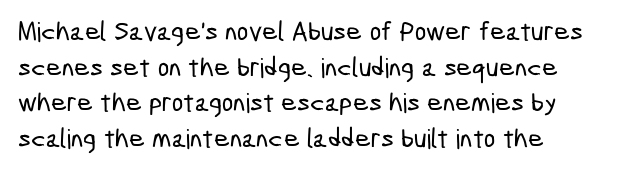
{"underline": "no", "align": "left", "line_spacing": "normal", "line_spacing_ratio": 1.32, "letter_spacing": "normal", "letter_spacing_em": 0.0, "glyph_px": 27}
